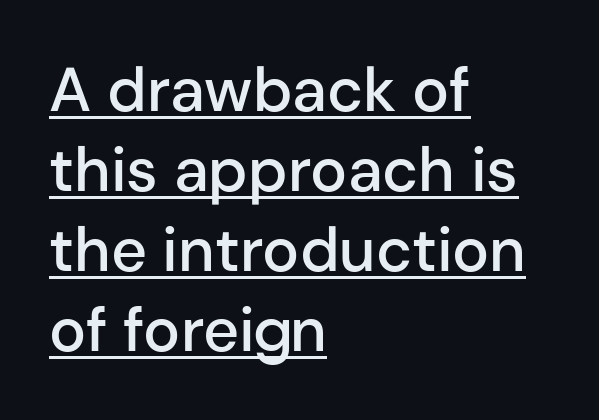
The image shows 62 px semibold sans-serif type, upright; set left-aligned, normal line spacing (1.29x), normal letter spacing, underlined; low stroke contrast and a medium x-height.
